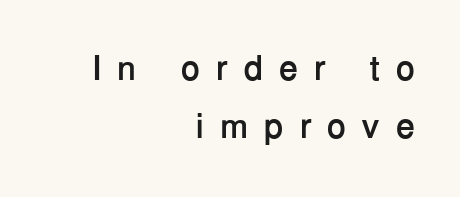
Q: Is the text bold? A: Yes.
Q: Is the text italic (slanted)? A: No, it is upright.
Q: Is the typeface a serif or a sans-serif typeface? A: Sans-serif.
Q: Is the text underlined? A: No.
Q: How is the paragraph aligned? A: Right-aligned.
Q: Is the spacing between letters normal or unusually wide? A: Unusually wide.
Q: Is the spacing between lines tight, normal or loose? A: Normal.
Q: Width (condensed, normal, or wide)? A: Normal.
Q: Stroke contrast? A: Low.
Q: x-height? A: Medium.
Q: Monospaced? A: No.
